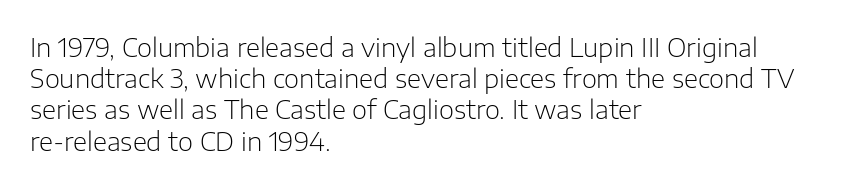
{"italic": "no", "bold": "no", "underline": "no", "align": "left", "line_spacing_ratio": 1.2, "letter_spacing": "normal", "letter_spacing_em": 0.0, "glyph_px": 26}
